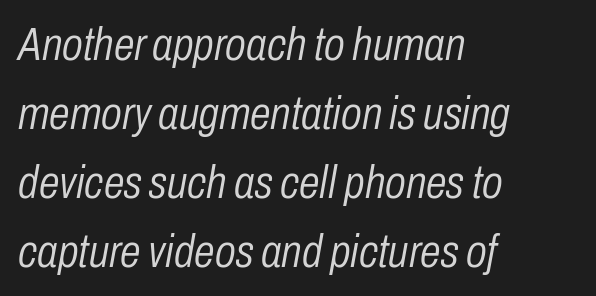
The image shows 47 px light, condensed type, italic (leaning right); set left-aligned, normal line spacing (1.47x), normal letter spacing, not underlined; low stroke contrast and a medium x-height.
